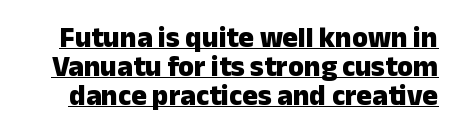
{"serif": "no", "italic": "no", "bold": "yes", "weight": "heavy", "width": "normal", "stroke_contrast": "low", "x_height": "medium", "monospaced": "no", "underline": "yes", "line_spacing": "tight", "line_spacing_ratio": 1.0, "letter_spacing": "normal", "letter_spacing_em": 0.0, "glyph_px": 29}
